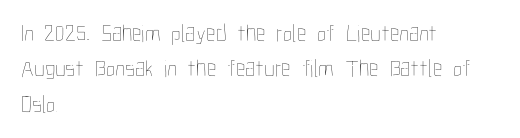
The image shows 24 px text type, upright; set left-aligned, normal line spacing (1.47x), normal letter spacing, not underlined.
